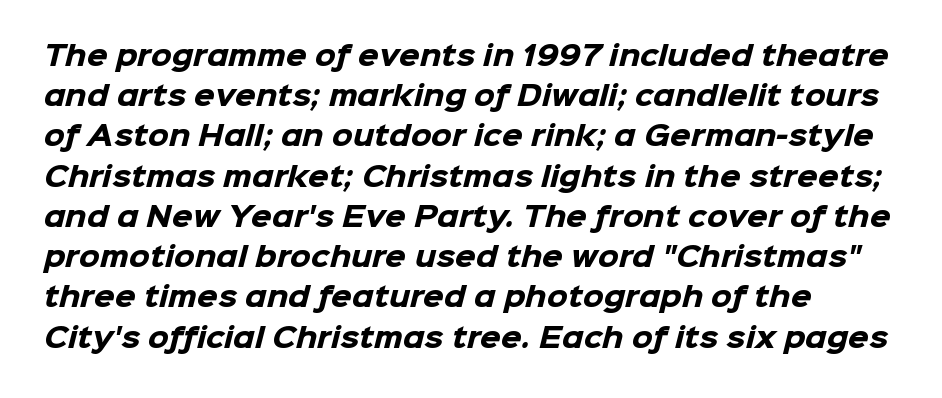
{"bold": "yes", "underline": "no", "align": "left", "line_spacing": "normal", "line_spacing_ratio": 1.49, "letter_spacing": "normal", "letter_spacing_em": 0.0, "glyph_px": 27}
